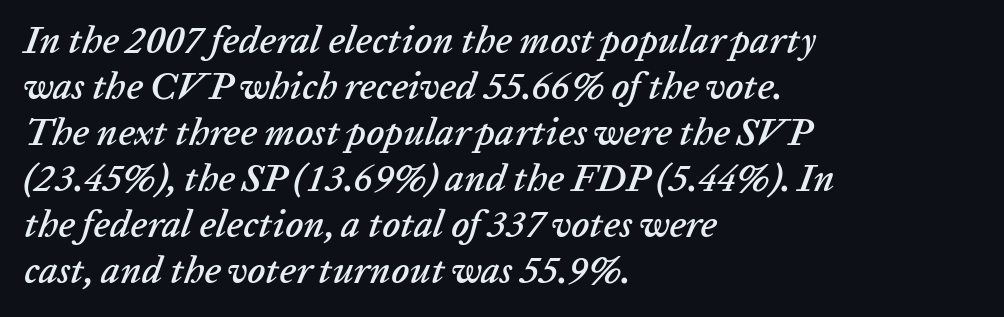
Q: Is the text italic (slanted)? A: Yes, it leans right by about 20 degrees.
Q: Is the text underlined? A: No.
Q: How is the paragraph aligned? A: Left-aligned.
Q: Is the spacing between letters normal or unusually wide? A: Normal.
Q: Width (condensed, normal, or wide)? A: Normal.
Q: Stroke contrast? A: Low.
Q: x-height? A: Medium.
Q: Monospaced? A: No.
